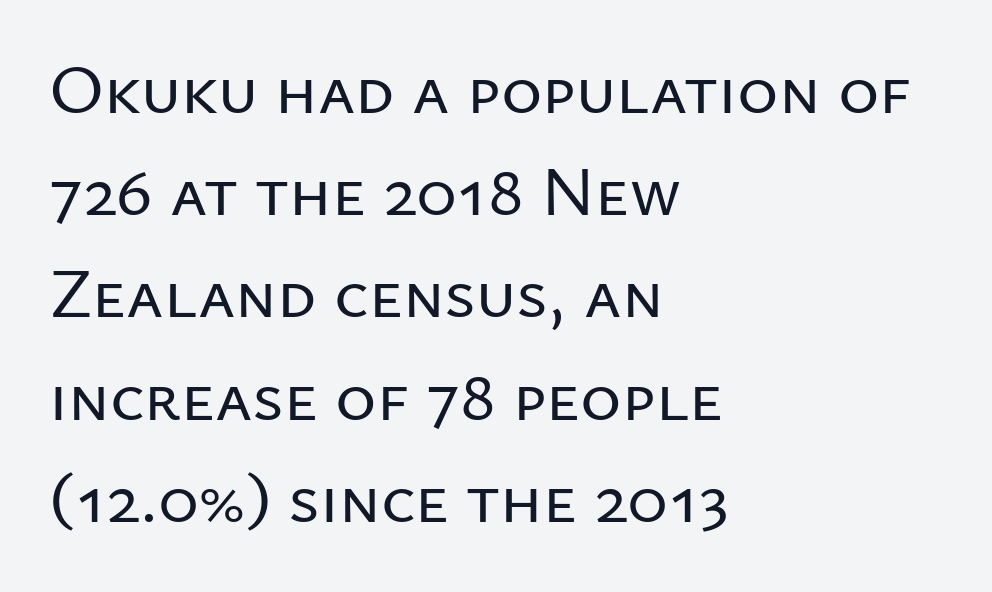
The image shows 70 px sans-serif type, upright; set left-aligned, normal line spacing (1.46x), normal letter spacing, not underlined; low stroke contrast and a medium x-height.
